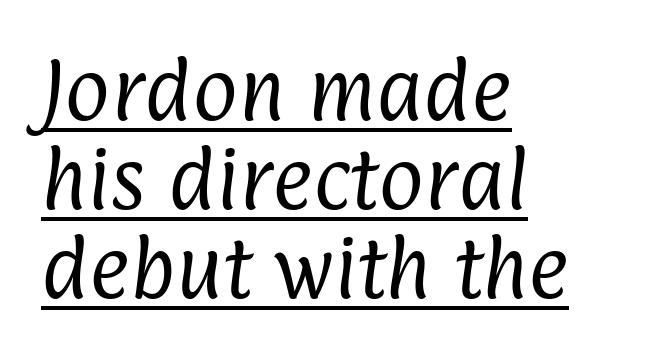
The image shows 69 px regular-weight, condensed sans-serif type; set left-aligned, normal line spacing (1.29x), normal letter spacing, underlined; low stroke contrast and a medium x-height.
